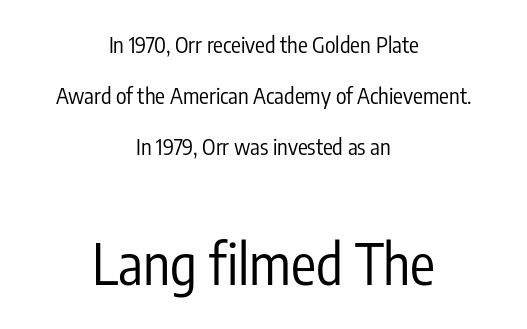
The image shows 56 px regular-weight, condensed sans-serif type, upright; set centered, loose line spacing (2.31x), normal letter spacing, not underlined; the second (bottom) block is 2.55x larger; low stroke contrast and a medium x-height.
